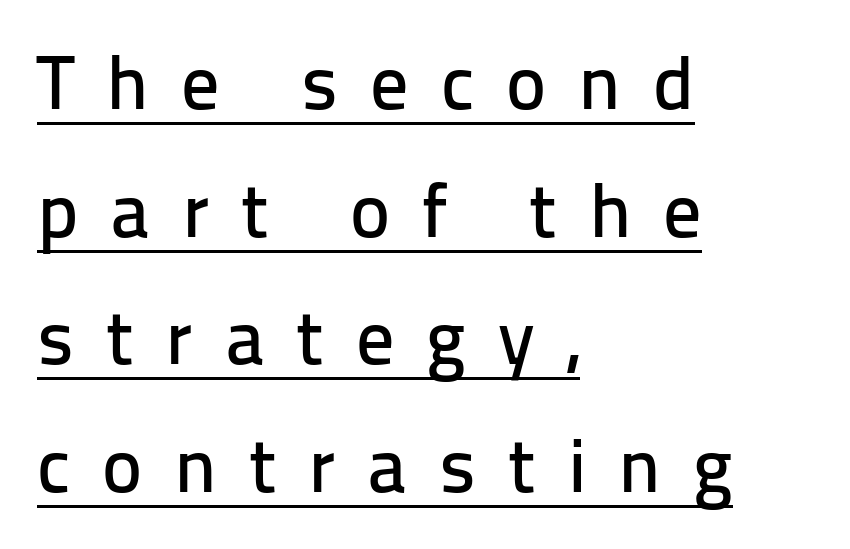
The image shows 76 px sans-serif type, upright; set left-aligned, normal line spacing (1.68x), unusually wide letter spacing (+0.42 em), underlined; low stroke contrast and a medium x-height.
